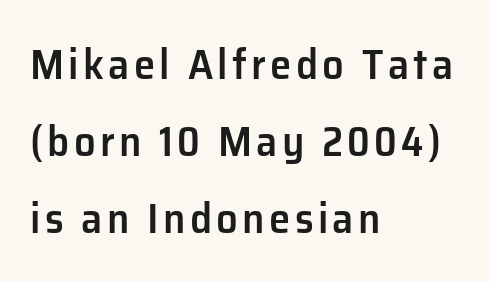
Q: Is the text bold? A: Semi-bold.
Q: Is the text italic (slanted)? A: No, it is upright.
Q: Is the typeface a serif or a sans-serif typeface? A: Sans-serif.
Q: Is the text underlined? A: No.
Q: How is the paragraph aligned? A: Left-aligned.
Q: Width (condensed, normal, or wide)? A: Normal.
Q: Stroke contrast? A: Low.
Q: x-height? A: Medium.
Q: Monospaced? A: No.
